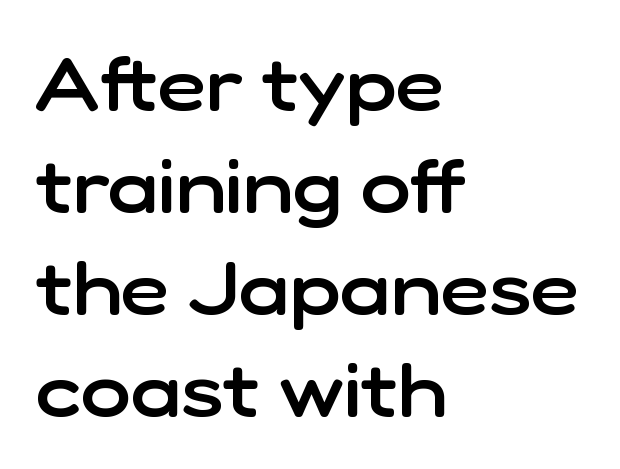
Q: Is the text bold? A: Semi-bold.
Q: Is the text italic (slanted)? A: No, it is upright.
Q: Is the typeface a serif or a sans-serif typeface? A: Sans-serif.
Q: Is the text underlined? A: No.
Q: How is the paragraph aligned? A: Left-aligned.
Q: Is the spacing between letters normal or unusually wide? A: Normal.
Q: Is the spacing between lines tight, normal or loose? A: Normal.
Q: Width (condensed, normal, or wide)? A: Normal.
Q: Stroke contrast? A: Low.
Q: x-height? A: Medium.
Q: Monospaced? A: No.
